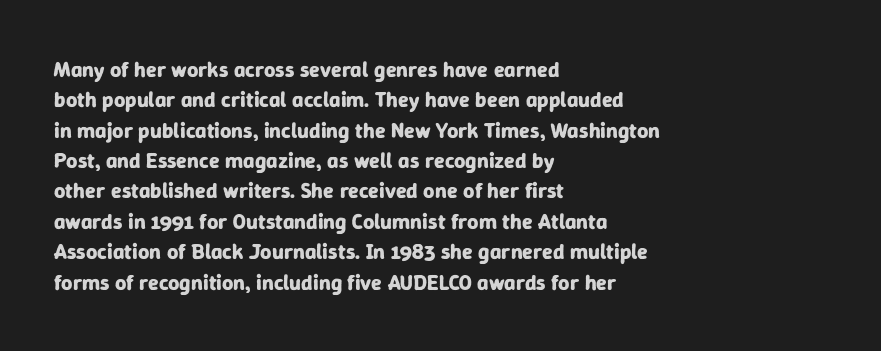
The image shows 22 px bold type, upright; set left-aligned, normal line spacing (1.38x), normal letter spacing, not underlined.
